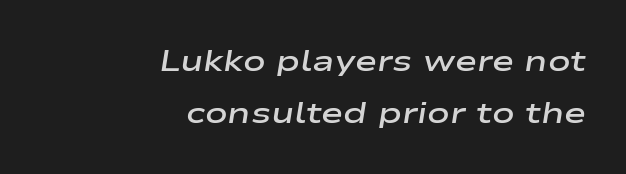
{"italic": "yes", "lean": "right", "slant_degrees": 9, "bold": "semi", "weight": "semibold", "width": "wide", "stroke_contrast": "low", "x_height": "medium", "monospaced": "no", "underline": "no", "align": "right", "line_spacing_ratio": 1.73, "letter_spacing": "normal", "letter_spacing_em": 0.0, "glyph_px": 30}
